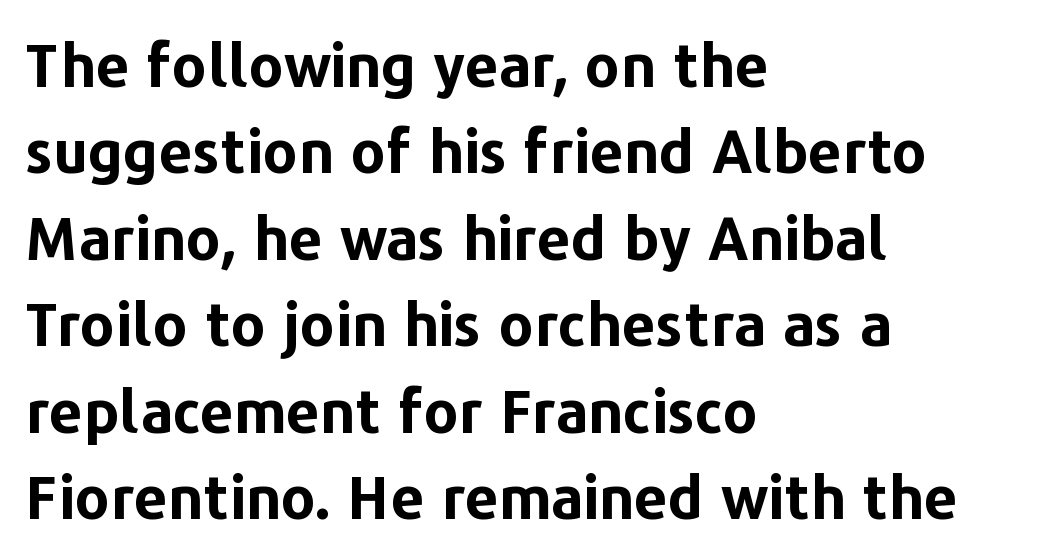
The image shows 60 px bold sans-serif type, upright; set left-aligned, normal line spacing (1.44x), normal letter spacing, not underlined; low stroke contrast and a medium x-height.
